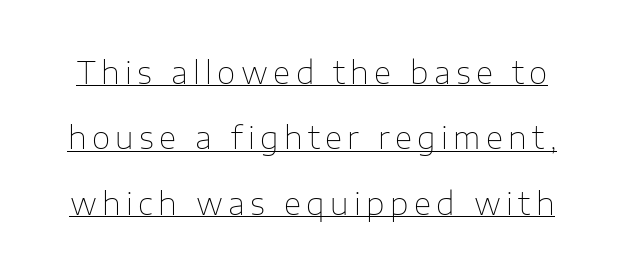
Q: Is the text bold? A: No.
Q: Is the text italic (slanted)? A: No, it is upright.
Q: Is the typeface a serif or a sans-serif typeface? A: Sans-serif.
Q: Is the text underlined? A: Yes.
Q: Is the spacing between lines tight, normal or loose? A: Loose.
Q: Width (condensed, normal, or wide)? A: Normal.
Q: Stroke contrast? A: Low.
Q: x-height? A: Medium.
Q: Monospaced? A: No.
